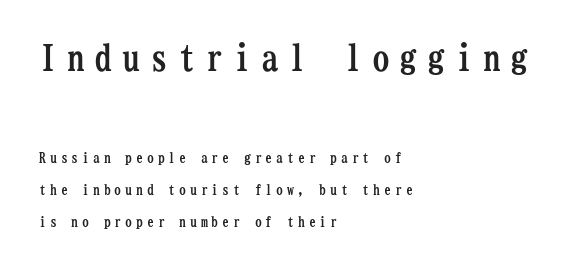
The image shows 36 px semibold, condensed serif type, upright, monospaced; set left-aligned, loose line spacing (2.29x), unusually wide letter spacing (+0.27 em), not underlined; the first (top) block is 2.57x larger; low stroke contrast and a medium x-height.
